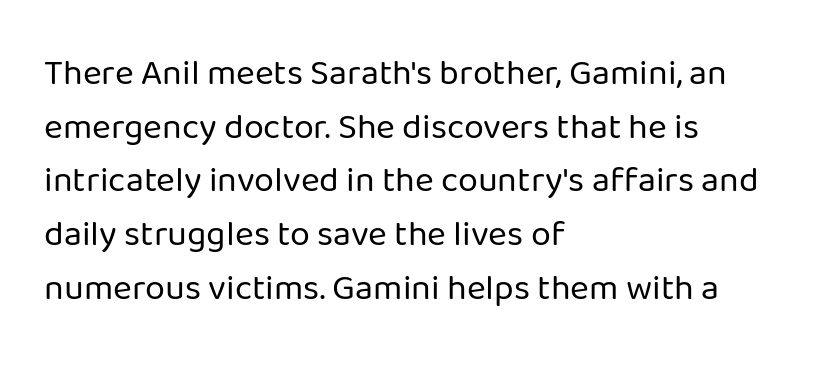
{"serif": "no", "italic": "no", "bold": "no", "weight": "regular", "width": "normal", "stroke_contrast": "low", "x_height": "medium", "monospaced": "no", "underline": "no", "align": "left", "line_spacing": "normal", "line_spacing_ratio": 1.49, "letter_spacing": "normal", "letter_spacing_em": 0.0, "glyph_px": 36}
